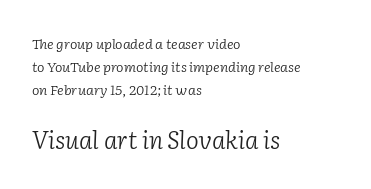
The second block has been scaled up relative to the first. Visually the block forms a straight wall on the left and a jagged coastline on the right. The typesetting does not lean heavy: it is not bold. The space between consecutive lines is moderate.
